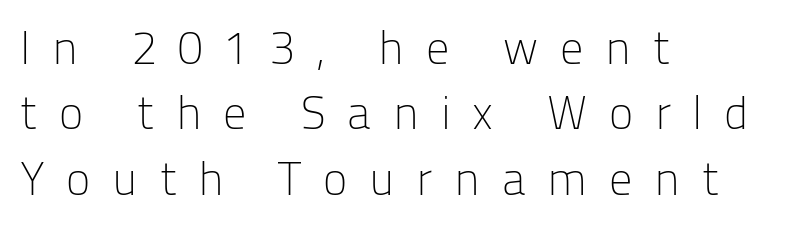
The image shows 46 px light sans-serif type, upright; set left-aligned, normal line spacing (1.42x), unusually wide letter spacing (+0.47 em), not underlined; low stroke contrast and a medium x-height.
